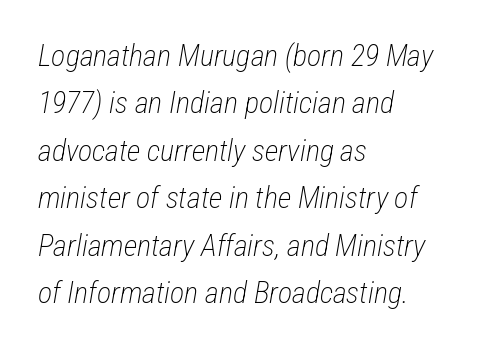
The image shows 30 px light, condensed type, italic (leaning right); set left-aligned, normal line spacing (1.58x), normal letter spacing, not underlined; low stroke contrast and a medium x-height.
